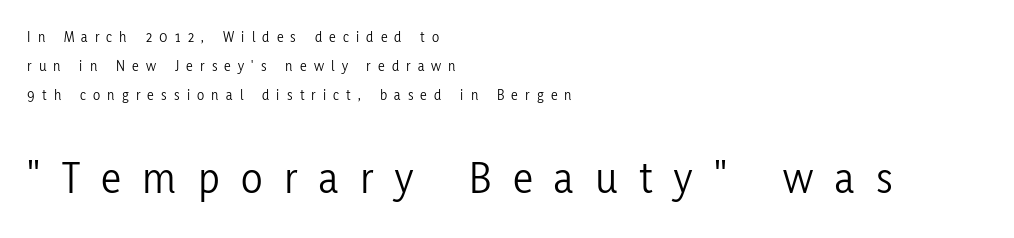
The letters advance in unequal steps, a hallmark of proportional type. Visually, the bottom section dominates because its glyphs are scaled up. Each letter's strokes conclude bluntly, with no projecting serifs. This is the regular roman posture of the typeface. These lines have a slow, spaced-out rhythm from letter to letter. Horizontally, the lines are justified to the leading edge only.
